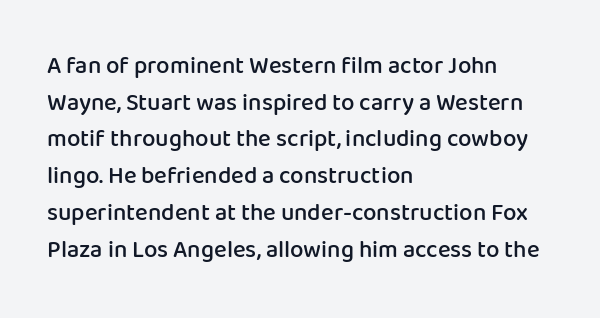
Q: Is the text bold? A: Semi-bold.
Q: Is the text italic (slanted)? A: No, it is upright.
Q: Is the text underlined? A: No.
Q: How is the paragraph aligned? A: Left-aligned.
Q: Is the spacing between letters normal or unusually wide? A: Normal.
Q: Is the spacing between lines tight, normal or loose? A: Normal.
